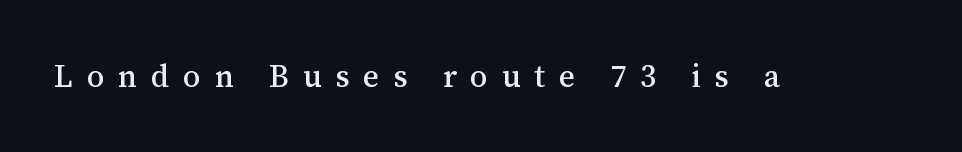
Every stem runs plumb, perpendicular to the baseline. This sample uses expanded letter spacing, leaving extra air between glyphs. This rendering employs a face with finishing strokes, i.e., a serif. Think of a printed novel: that variable character pitch is what you see here. The baseline area is clear.
